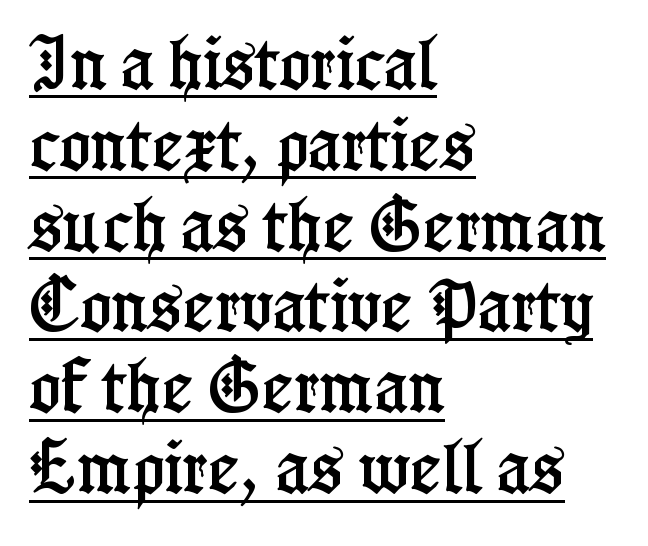
{"serif": "yes", "italic": "no", "width": "condensed", "stroke_contrast": "low", "x_height": "medium", "monospaced": "no", "underline": "yes", "align": "left", "line_spacing": "normal", "line_spacing_ratio": 1.37, "letter_spacing": "normal", "letter_spacing_em": 0.0, "glyph_px": 59}
